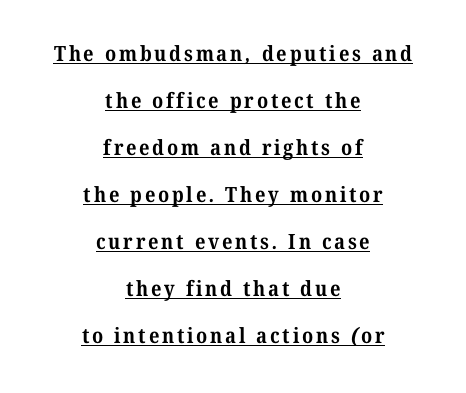
The image shows 21 px bold type; set centered, loose line spacing (2.24x), underlined.
